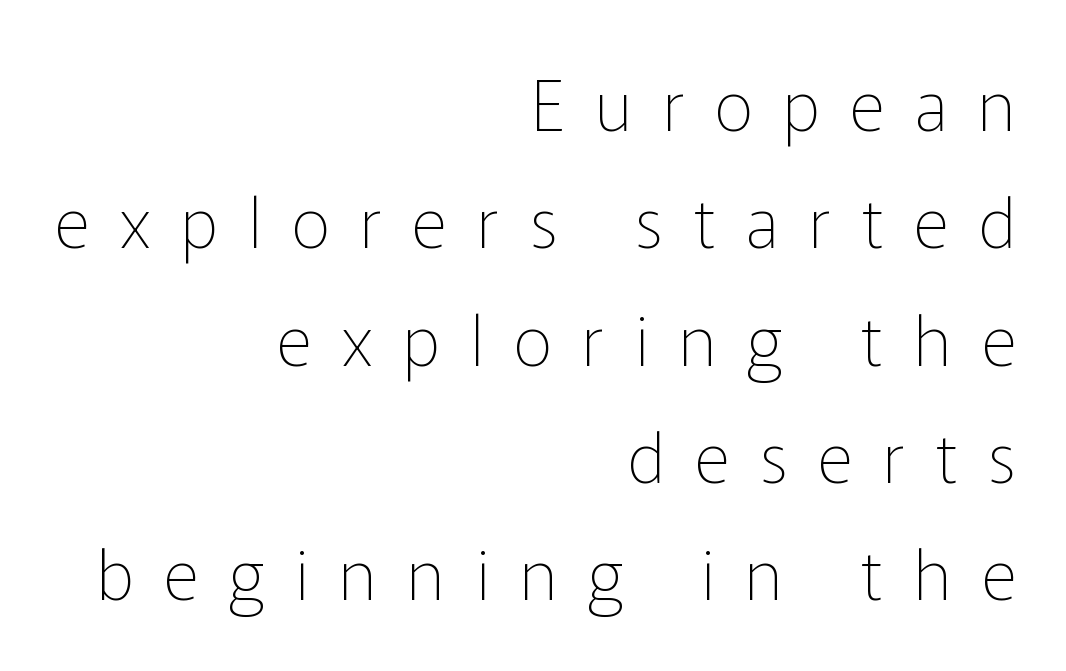
Q: Is the text bold? A: No.
Q: Is the text italic (slanted)? A: No, it is upright.
Q: Is the typeface a serif or a sans-serif typeface? A: Sans-serif.
Q: Is the text underlined? A: No.
Q: How is the paragraph aligned? A: Right-aligned.
Q: Is the spacing between letters normal or unusually wide? A: Unusually wide.
Q: Is the spacing between lines tight, normal or loose? A: Normal.
Q: Width (condensed, normal, or wide)? A: Normal.
Q: Stroke contrast? A: Low.
Q: x-height? A: Medium.
Q: Monospaced? A: No.
